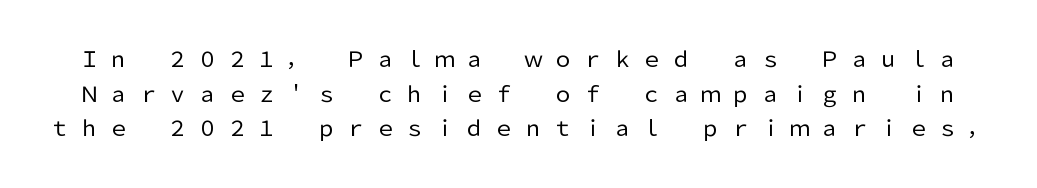
This rendering widens character spacing well past its baseline value. Nope, not italic — everything's standing straight. The weight tops out at a normal text grade. The space directly below the letters is spotless.
